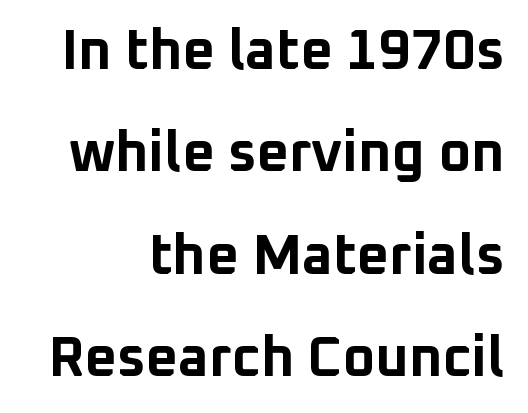
Q: Is the text bold? A: Yes.
Q: Is the text italic (slanted)? A: No, it is upright.
Q: Is the typeface a serif or a sans-serif typeface? A: Sans-serif.
Q: Is the text underlined? A: No.
Q: How is the paragraph aligned? A: Right-aligned.
Q: Is the spacing between letters normal or unusually wide? A: Normal.
Q: Width (condensed, normal, or wide)? A: Normal.
Q: Stroke contrast? A: Low.
Q: x-height? A: Medium.
Q: Monospaced? A: No.
